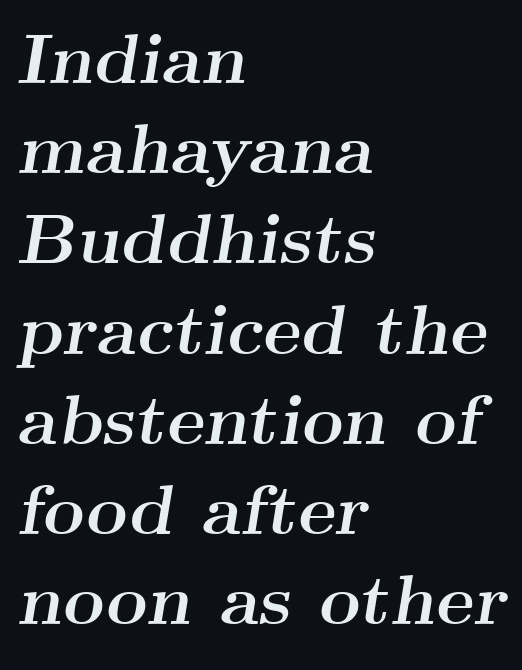
{"serif": "yes", "italic": "yes", "lean": "right", "slant_degrees": 9, "bold": "yes", "weight": "semibold", "width": "wide", "stroke_contrast": "medium", "x_height": "small", "monospaced": "no", "underline": "no", "align": "left", "line_spacing": "normal", "line_spacing_ratio": 1.27, "letter_spacing": "normal", "letter_spacing_em": 0.0, "glyph_px": 71}
